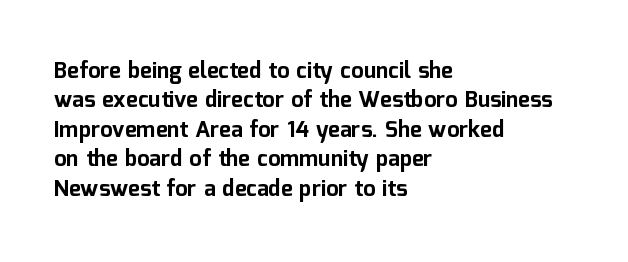
Q: Is the text bold? A: Yes.
Q: Is the text italic (slanted)? A: No, it is upright.
Q: Is the text underlined? A: No.
Q: How is the paragraph aligned? A: Left-aligned.
Q: Is the spacing between letters normal or unusually wide? A: Normal.
Q: Is the spacing between lines tight, normal or loose? A: Normal.
